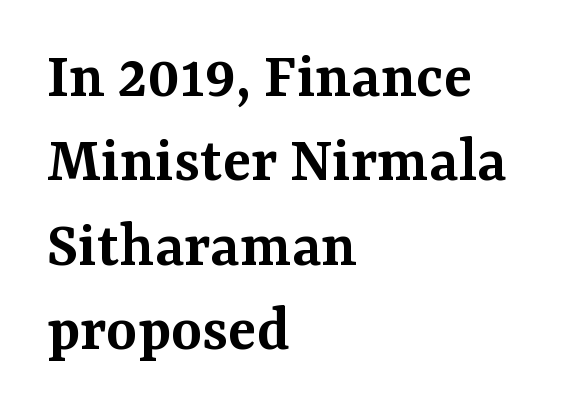
Q: Is the text bold? A: Semi-bold.
Q: Is the text italic (slanted)? A: No, it is upright.
Q: Is the typeface a serif or a sans-serif typeface? A: Serif.
Q: Is the text underlined? A: No.
Q: How is the paragraph aligned? A: Left-aligned.
Q: Is the spacing between letters normal or unusually wide? A: Normal.
Q: Is the spacing between lines tight, normal or loose? A: Normal.
Q: Width (condensed, normal, or wide)? A: Normal.
Q: Stroke contrast? A: Medium.
Q: x-height? A: Medium.
Q: Monospaced? A: No.
